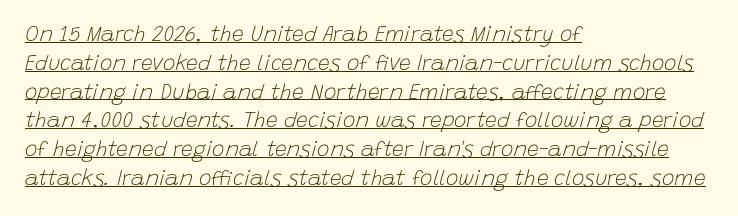
The image shows 21 px text type, italic (leaning right); set left-aligned, normal line spacing (1.37x), normal letter spacing, underlined.
